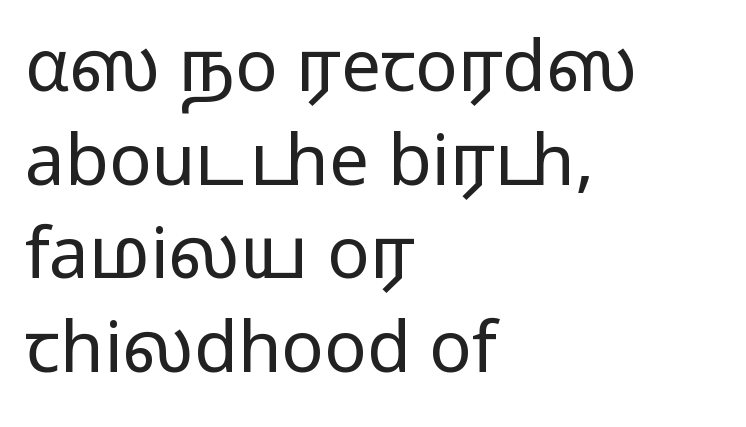
{"serif": "no", "italic": "no", "bold": "no", "weight": "regular", "width": "wide", "stroke_contrast": "low", "x_height": "medium", "monospaced": "no", "underline": "no", "align": "left", "line_spacing": "normal", "line_spacing_ratio": 1.32, "letter_spacing": "normal", "letter_spacing_em": 0.0, "glyph_px": 71}
